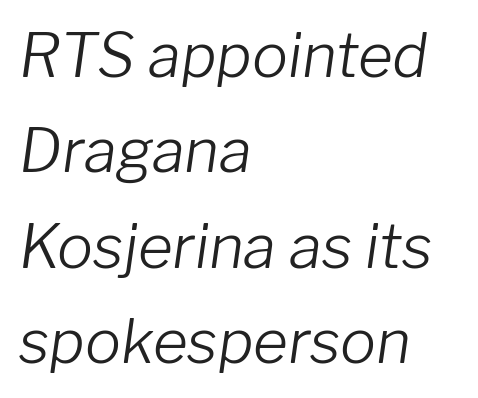
The image shows 60 px light type, italic (leaning right); set left-aligned, normal line spacing (1.59x), normal letter spacing, not underlined; low stroke contrast and a medium x-height.
